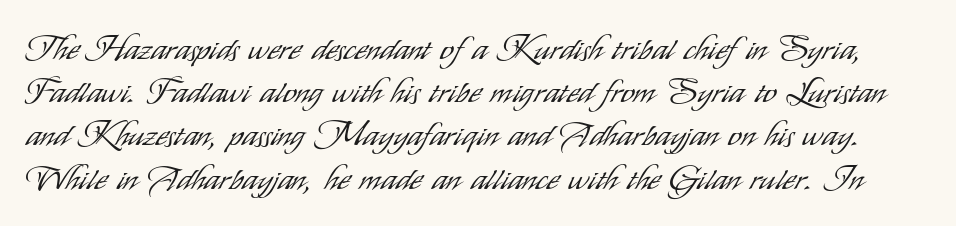
The image shows 34 px light, condensed sans-serif type; set normal line spacing (1.27x), normal letter spacing, not underlined; low stroke contrast and a small x-height.
